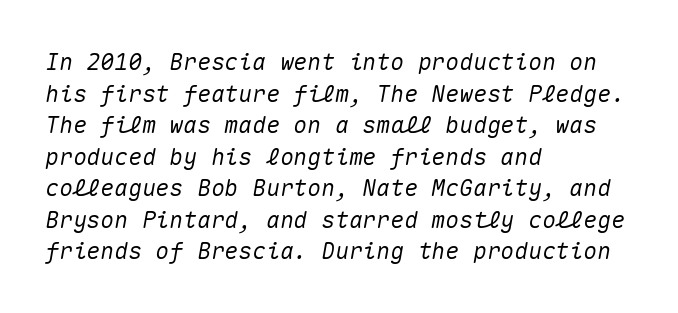
{"italic": "yes", "lean": "right", "slant_degrees": 10, "underline": "no", "align": "left", "line_spacing": "normal", "line_spacing_ratio": 1.37, "letter_spacing": "normal", "letter_spacing_em": 0.0, "glyph_px": 23}
